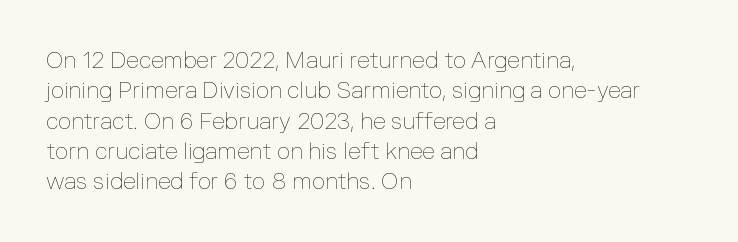
The space directly below the letters is spotless. Caption: standard tracking, unaltered. Vertically, the passage feels balanced, rows spaced as you'd expect. Does the lettering tilt? It doesn't — this is upright.
